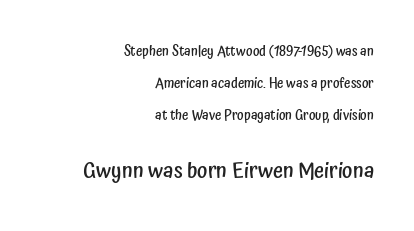
Q: Is the text bold? A: Semi-bold.
Q: Is the text italic (slanted)? A: No, it is upright.
Q: Is the text underlined? A: No.
Q: How is the paragraph aligned? A: Right-aligned.
Q: Is the spacing between letters normal or unusually wide? A: Normal.
Q: Is the spacing between lines tight, normal or loose? A: Loose.
Q: Which block of text is set in a larger size, the first (top) or the second (bottom)? A: The second (bottom) one.
